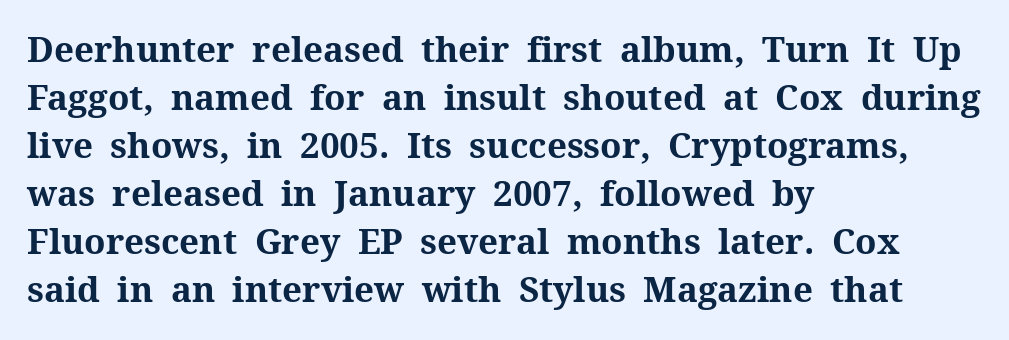
{"serif": "yes", "italic": "no", "bold": "yes", "weight": "bold", "width": "normal", "stroke_contrast": "medium", "x_height": "medium", "monospaced": "no", "underline": "no", "align": "left", "line_spacing": "normal", "line_spacing_ratio": 1.37, "letter_spacing": "normal", "letter_spacing_em": 0.0, "glyph_px": 35}
